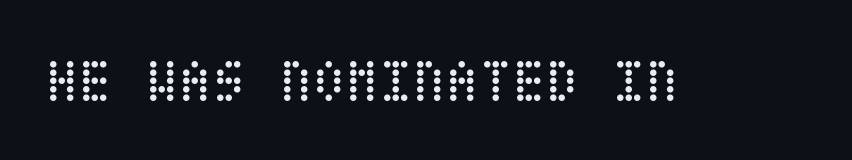
The image shows 61 px regular-weight, condensed type, upright; set normal letter spacing, not underlined; low stroke contrast and a large x-height.
